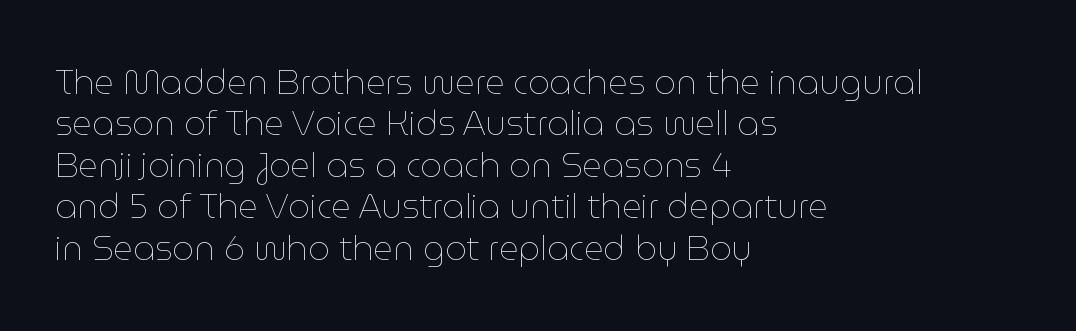
Q: Is the text bold? A: No.
Q: Is the text italic (slanted)? A: No, it is upright.
Q: Is the text underlined? A: No.
Q: How is the paragraph aligned? A: Left-aligned.
Q: Is the spacing between letters normal or unusually wide? A: Normal.
Q: Width (condensed, normal, or wide)? A: Normal.
Q: Stroke contrast? A: Low.
Q: x-height? A: Medium.
Q: Monospaced? A: No.
